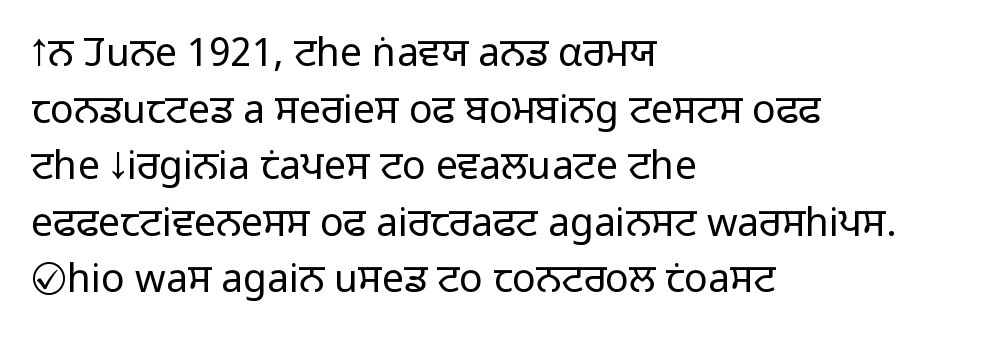
Each line starts at the same left margin while the right side varies. On a weight scale, this lands at 450 or below. A bare baseline throughout the passage. The space between consecutive lines is moderate. The line texture is even and compact thanks to regular tracking. Here the designer chose a conventional face with non-uniform glyph widths.
